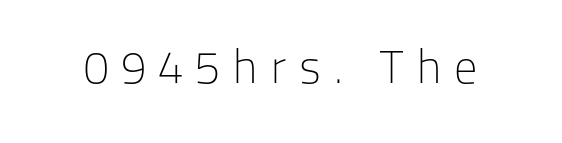
Q: Is the text bold? A: No.
Q: Is the text italic (slanted)? A: No, it is upright.
Q: Is the typeface a serif or a sans-serif typeface? A: Sans-serif.
Q: Is the text underlined? A: No.
Q: Is the spacing between letters normal or unusually wide? A: Unusually wide.
Q: Width (condensed, normal, or wide)? A: Normal.
Q: Stroke contrast? A: Low.
Q: x-height? A: Medium.
Q: Monospaced? A: No.
